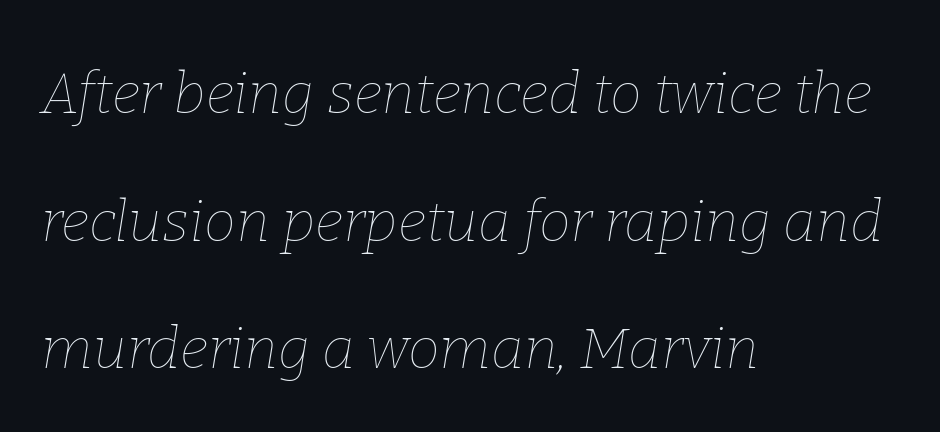
The image shows 57 px thin type, italic (leaning right); set left-aligned, loose line spacing (2.24x), normal letter spacing, not underlined; low stroke contrast and a medium x-height.
